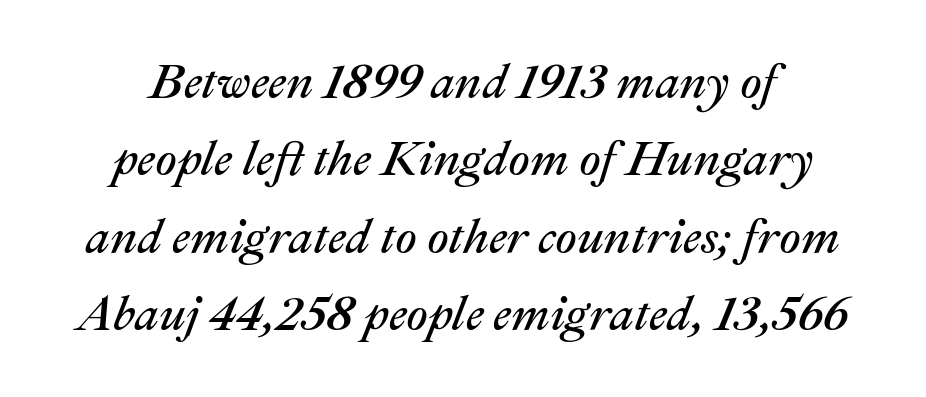
Descenders hang freely into open space. Stroke mass is kept to a normal reading level or below. Standard letterfit; no display-style spreading of the glyphs. You could not count columns in this text — the font is proportionally spaced. Every character sits at an angle, as italics do. Leading matches the norm, producing a regular column.
